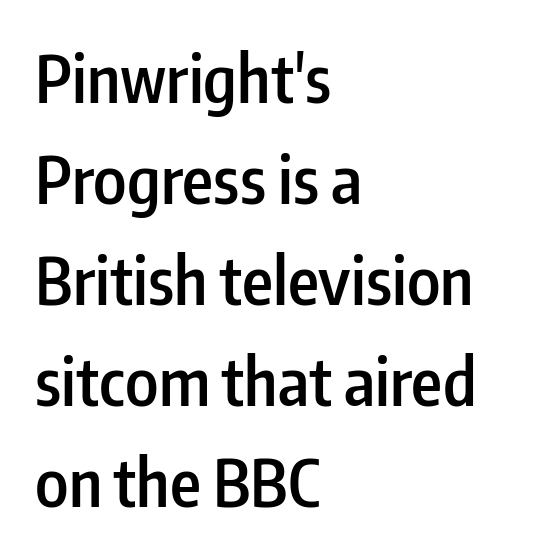
The passage is arranged the way most books set body copy — flush left. Serif or sans? Sans — the stroke terminals are bare. Lines of text with bare space underneath. This is moderately heavy type, rendered in semibold. Vertical spacing — default. It's the straight-up-and-down kind of type.
